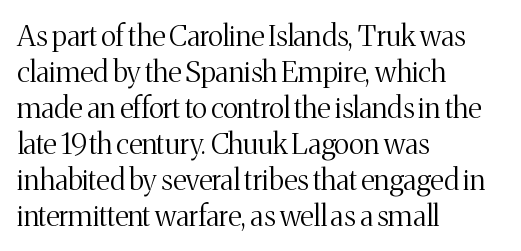
Ordinary non-slanted type is in use. Short note: letters normally spaced. A typesetter would call this proportional, since set widths differ per character. Lines of text with bare space underneath. Does the copy run flush right? No — it runs flush left.
